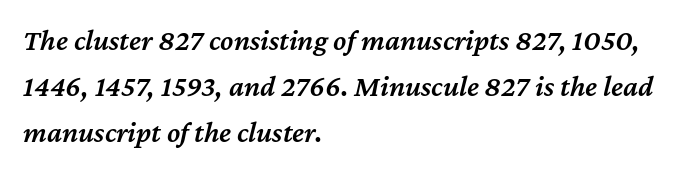
The image shows 30 px semibold type, italic (leaning right); set left-aligned, normal line spacing (1.54x), normal letter spacing, not underlined; medium stroke contrast and a medium x-height.
